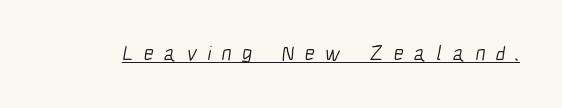
Stroke thickness stays within the range of a standard reading face or lighter. This is underlined copy, the kind a proofreader might mark for attention. Loose tracking; the words dissolve into strings of separated letters.
